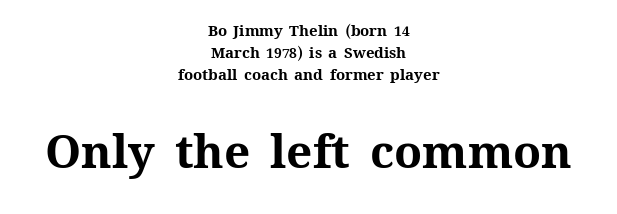
Q: Is the text bold? A: Yes.
Q: Is the text italic (slanted)? A: No, it is upright.
Q: Is the text underlined? A: No.
Q: How is the paragraph aligned? A: Centered.
Q: Is the spacing between letters normal or unusually wide? A: Normal.
Q: Is the spacing between lines tight, normal or loose? A: Normal.
Q: Which block of text is set in a larger size, the first (top) or the second (bottom)? A: The second (bottom) one.
Q: Width (condensed, normal, or wide)? A: Normal.
Q: Stroke contrast? A: Medium.
Q: x-height? A: Medium.
Q: Monospaced? A: No.
